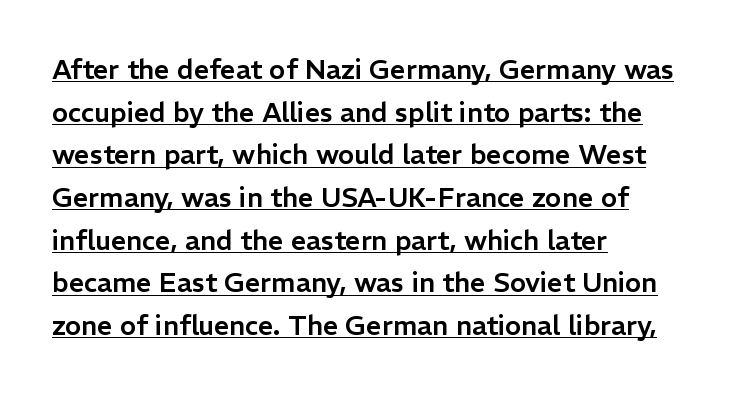
Q: Is the text italic (slanted)? A: No, it is upright.
Q: Is the text underlined? A: Yes.
Q: How is the paragraph aligned? A: Left-aligned.
Q: Is the spacing between letters normal or unusually wide? A: Normal.
Q: Is the spacing between lines tight, normal or loose? A: Normal.
